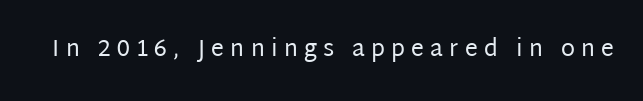
The image shows 23 px text type, upright; set unusually wide letter spacing (+0.27 em), not underlined.
